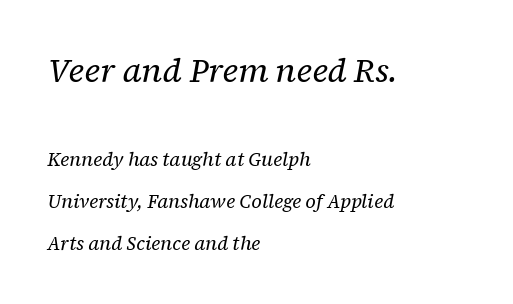
{"serif": "yes", "italic": "yes", "lean": "right", "slant_degrees": 12, "bold": "no", "weight": "regular", "width": "normal", "stroke_contrast": "low", "x_height": "medium", "monospaced": "no", "underline": "no", "align": "left", "line_spacing": "loose", "line_spacing_ratio": 2.2, "letter_spacing": "normal", "letter_spacing_em": 0.0, "larger_block": "first", "size_ratio": 1.74, "glyph_px": 33}
